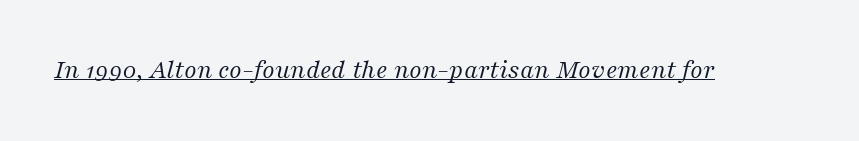
{"italic": "yes", "lean": "right", "slant_degrees": 16, "bold": "no", "underline": "yes", "letter_spacing": "normal", "letter_spacing_em": 0.0, "glyph_px": 27}
